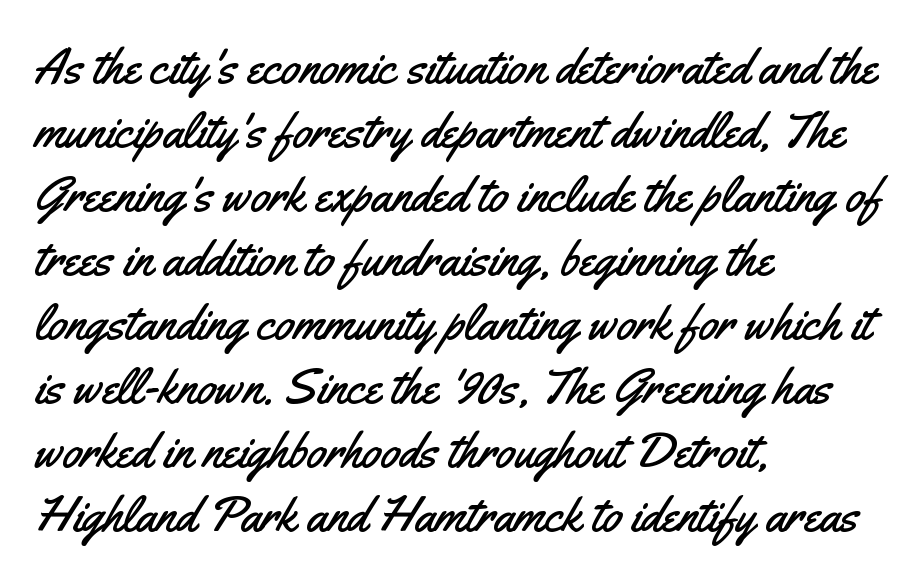
In CSS terms this would be text-align: left. The letters carry no serifs — their stems end cleanly without finishing strokes. Any mark beneath the type? The region is blank. The face used here is proportionally spaced, like ordinary book or web type.
